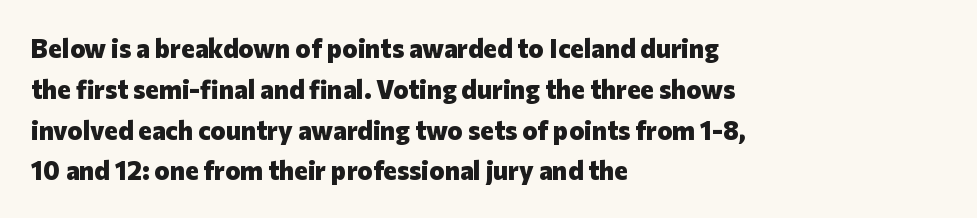
{"italic": "no", "bold": "yes", "underline": "no", "align": "left", "line_spacing": "normal", "line_spacing_ratio": 1.57, "letter_spacing": "normal", "letter_spacing_em": 0.0, "glyph_px": 26}
